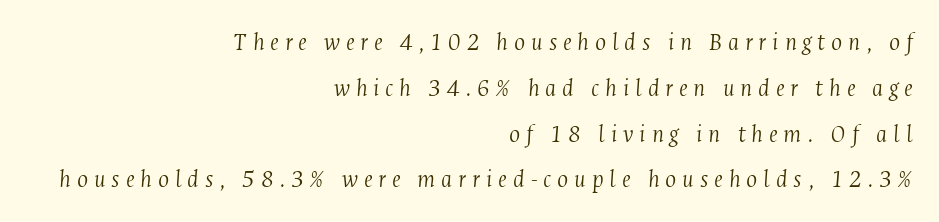
The image shows 26 px text type, italic (leaning right); set right-aligned, line spacing 1.76x, unusually wide letter spacing (+0.22 em), not underlined.
